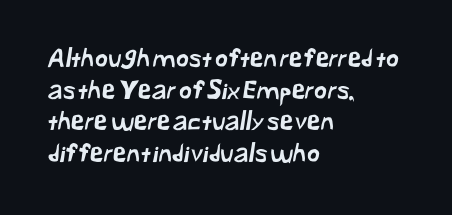
{"underline": "no", "align": "left", "line_spacing": "normal", "line_spacing_ratio": 1.27, "letter_spacing": "normal", "letter_spacing_em": 0.0, "glyph_px": 25}
